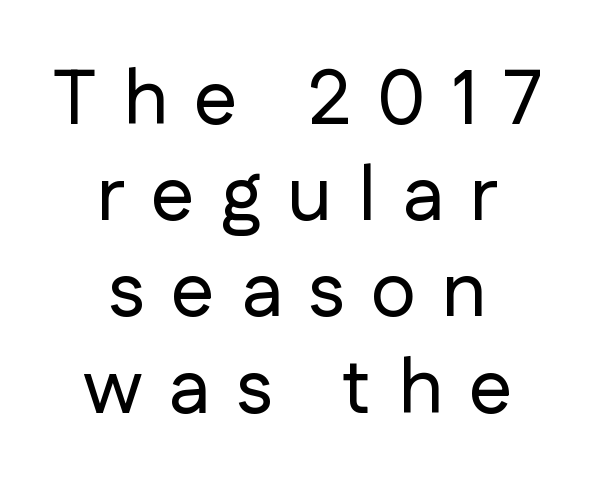
The gaps between neighbouring characters are conspicuously large. Layout note: lines centered. A typesetter would call this proportional, since set widths differ per character. Reading down the column, the eye jumps a familiar distance to each next line. Notice how the stems are strictly vertical — no italics here.
